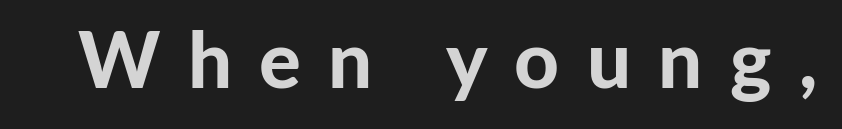
{"serif": "no", "italic": "no", "bold": "yes", "weight": "bold", "width": "normal", "stroke_contrast": "low", "x_height": "medium", "monospaced": "no", "underline": "no", "letter_spacing": "wide", "letter_spacing_em": 0.35, "glyph_px": 78}
